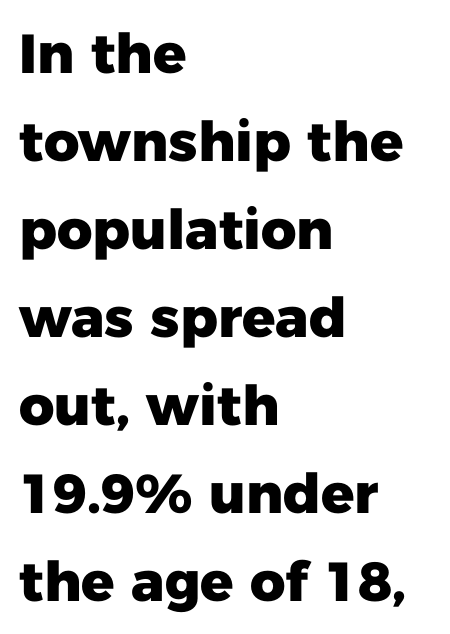
A classic flush-left, rag-right setting is used for this passage. Ordinary non-slanted type is in use. The area under the type is left untouched. Inter-character spacing is left at the font's built-in metrics. The rendering uses natural spacing where letterforms have individual widths.
